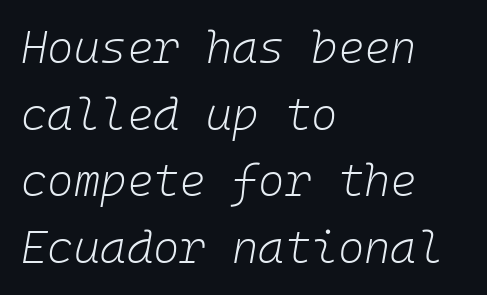
The image shows 45 px light type, italic (leaning right), monospaced; set left-aligned, normal line spacing (1.48x), normal letter spacing, not underlined; low stroke contrast and a medium x-height.
